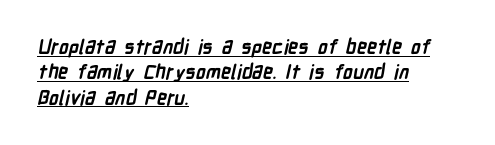
{"bold": "yes", "underline": "yes", "align": "left", "line_spacing": "normal", "line_spacing_ratio": 1.27, "letter_spacing": "normal", "letter_spacing_em": 0.0, "glyph_px": 20}
